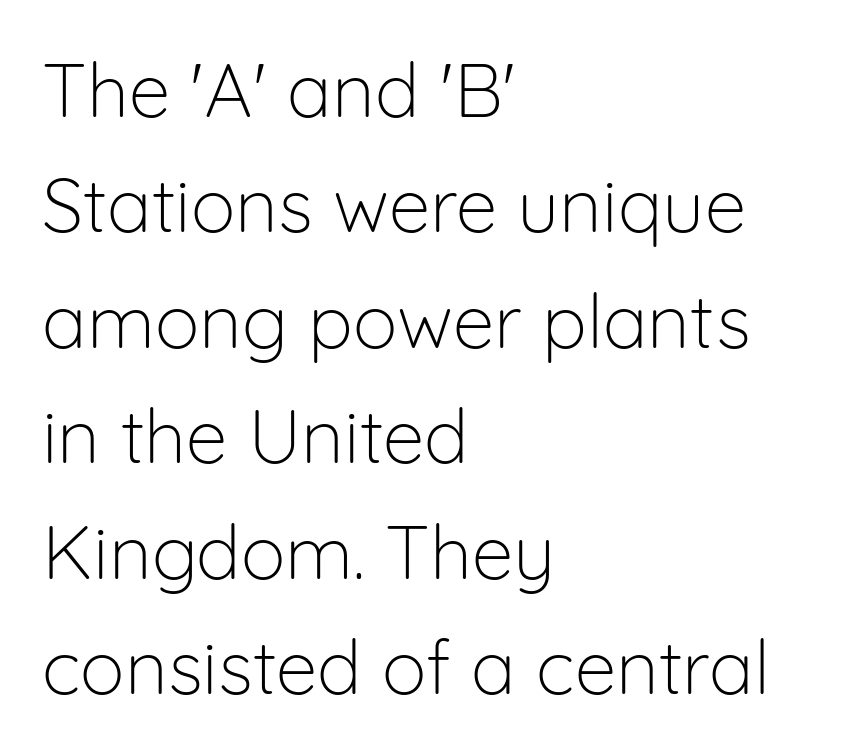
The image shows 75 px light sans-serif type, upright; set left-aligned, normal line spacing (1.54x), normal letter spacing, not underlined; low stroke contrast and a medium x-height.
